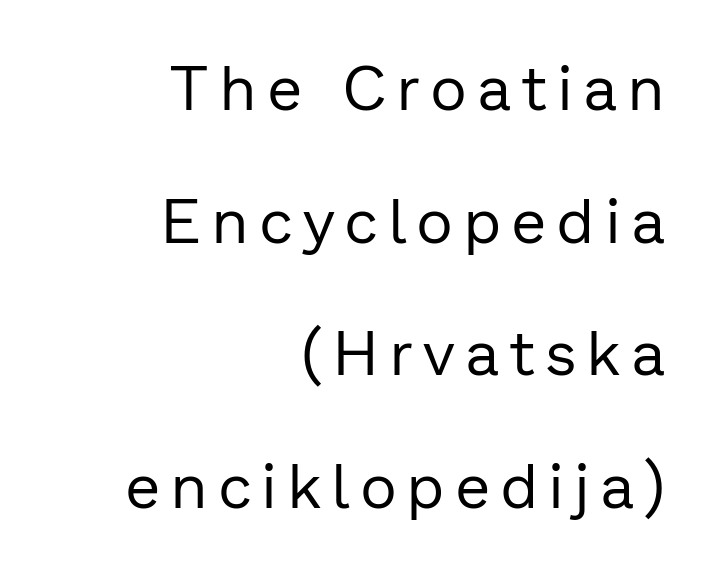
Q: Is the text bold? A: No.
Q: Is the text italic (slanted)? A: No, it is upright.
Q: Is the typeface a serif or a sans-serif typeface? A: Sans-serif.
Q: Is the text underlined? A: No.
Q: How is the paragraph aligned? A: Right-aligned.
Q: Is the spacing between lines tight, normal or loose? A: Loose.
Q: Width (condensed, normal, or wide)? A: Normal.
Q: Stroke contrast? A: Low.
Q: x-height? A: Medium.
Q: Monospaced? A: No.
